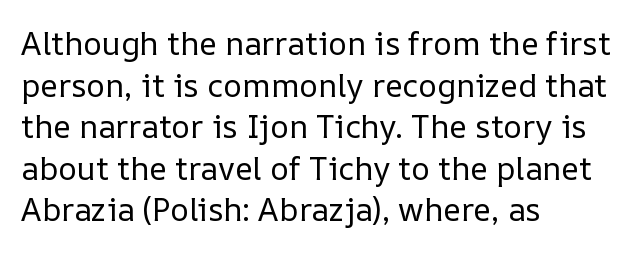
The image shows 32 px regular-weight type, upright; set left-aligned, normal line spacing (1.3x), normal letter spacing, not underlined; low stroke contrast and a medium x-height.
